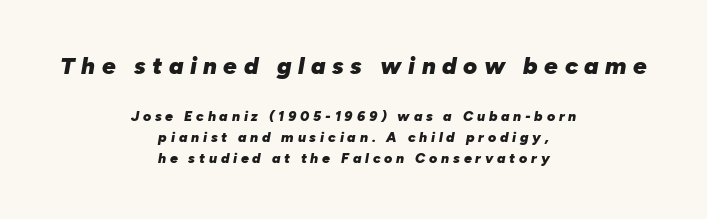
The image shows 24 px bold type, italic (leaning right); set centered, normal line spacing (1.52x), unusually wide letter spacing (+0.27 em), not underlined; the first (top) block is 1.71x larger.
